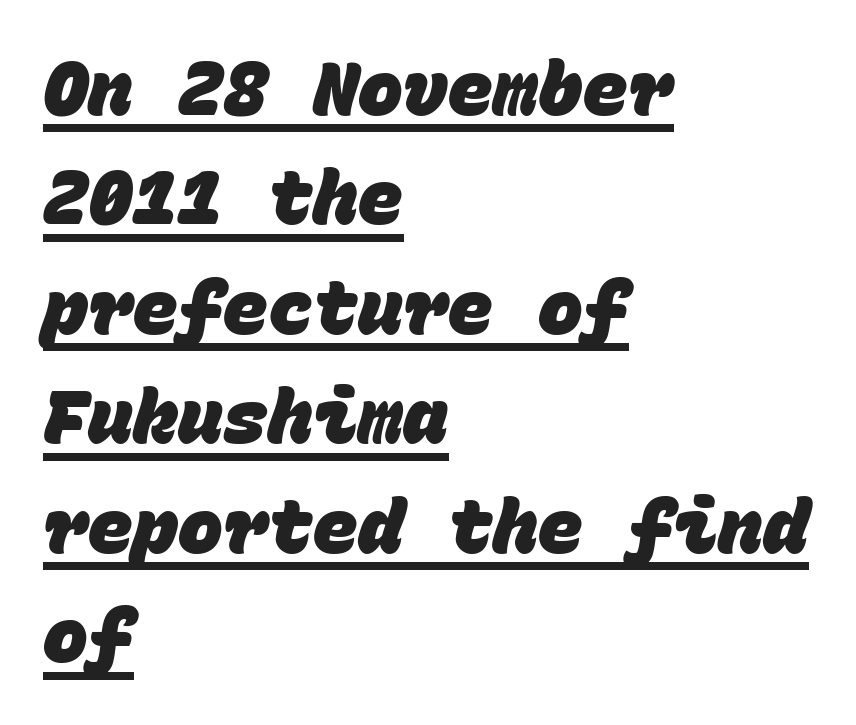
You could count columns in this text — the font is strictly monospaced. The sample's only ornament is a line tracing under the words. A typesetter would call this leading conventional body-copy spacing. No extra tracking has been applied to these lines.
